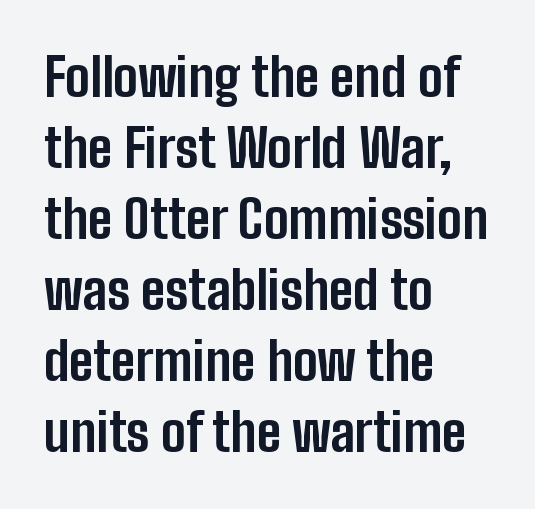
Q: Is the text bold? A: Yes.
Q: Is the text italic (slanted)? A: No, it is upright.
Q: Is the typeface a serif or a sans-serif typeface? A: Sans-serif.
Q: Is the text underlined? A: No.
Q: How is the paragraph aligned? A: Left-aligned.
Q: Is the spacing between letters normal or unusually wide? A: Normal.
Q: Is the spacing between lines tight, normal or loose? A: Normal.
Q: Width (condensed, normal, or wide)? A: Condensed.
Q: Stroke contrast? A: Low.
Q: x-height? A: Medium.
Q: Monospaced? A: No.
